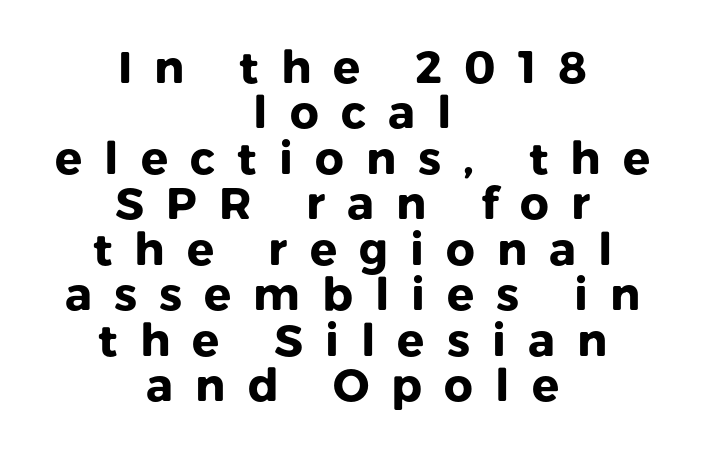
Q: Is the text bold? A: Yes.
Q: Is the text italic (slanted)? A: No, it is upright.
Q: Is the typeface a serif or a sans-serif typeface? A: Sans-serif.
Q: Is the text underlined? A: No.
Q: How is the paragraph aligned? A: Centered.
Q: Is the spacing between letters normal or unusually wide? A: Unusually wide.
Q: Is the spacing between lines tight, normal or loose? A: Tight.
Q: Width (condensed, normal, or wide)? A: Normal.
Q: Stroke contrast? A: Low.
Q: x-height? A: Medium.
Q: Monospaced? A: No.
